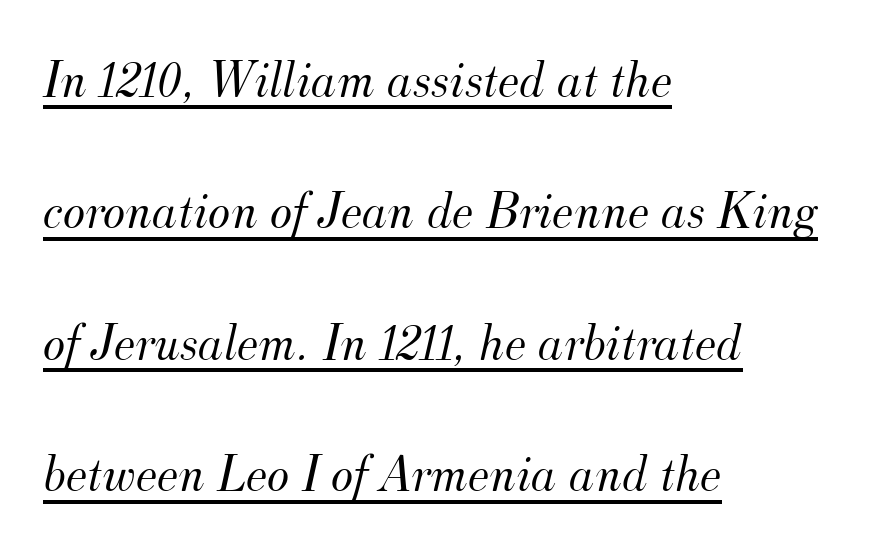
Q: Is the text bold? A: No.
Q: Is the text italic (slanted)? A: Yes, it leans right by about 12 degrees.
Q: Is the typeface a serif or a sans-serif typeface? A: Serif.
Q: Is the text underlined? A: Yes.
Q: How is the paragraph aligned? A: Left-aligned.
Q: Is the spacing between letters normal or unusually wide? A: Normal.
Q: Is the spacing between lines tight, normal or loose? A: Loose.
Q: Width (condensed, normal, or wide)? A: Normal.
Q: Stroke contrast? A: Medium.
Q: x-height? A: Small.
Q: Monospaced? A: No.
